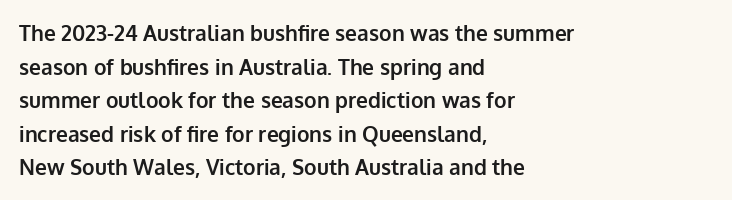
Q: Is the text bold? A: Yes.
Q: Is the text italic (slanted)? A: No, it is upright.
Q: Is the text underlined? A: No.
Q: How is the paragraph aligned? A: Left-aligned.
Q: Is the spacing between letters normal or unusually wide? A: Normal.
Q: Is the spacing between lines tight, normal or loose? A: Normal.
